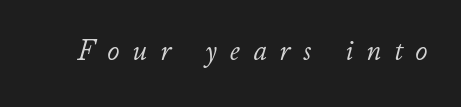
Q: Is the text bold? A: No.
Q: Is the text italic (slanted)? A: Yes, it leans right by about 11 degrees.
Q: Is the text underlined? A: No.
Q: Is the spacing between letters normal or unusually wide? A: Unusually wide.
Q: Width (condensed, normal, or wide)? A: Normal.
Q: Stroke contrast? A: Low.
Q: x-height? A: Small.
Q: Monospaced? A: No.
